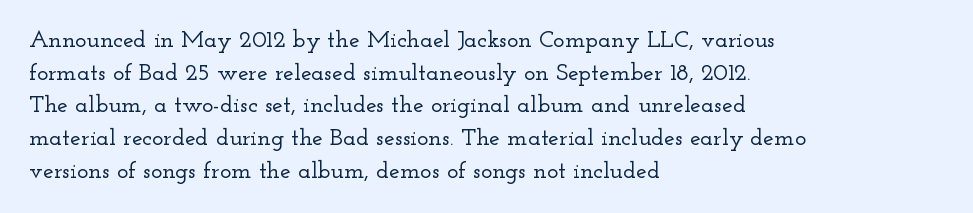
The image shows 24 px text type, upright; set left-aligned, normal line spacing (1.36x), normal letter spacing, not underlined.
